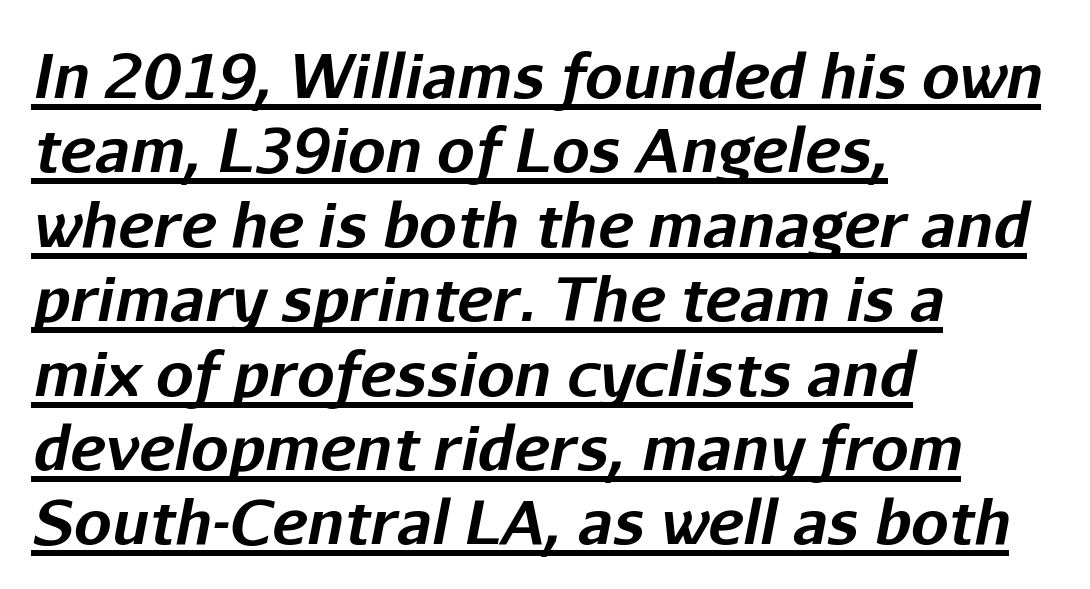
{"italic": "yes", "lean": "right", "slant_degrees": 11, "bold": "yes", "weight": "bold", "width": "normal", "stroke_contrast": "low", "x_height": "medium", "monospaced": "no", "underline": "yes", "align": "left", "line_spacing_ratio": 1.24, "letter_spacing": "normal", "letter_spacing_em": 0.0, "glyph_px": 60}
